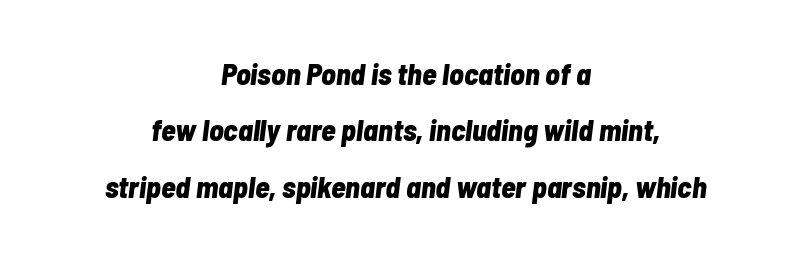
{"italic": "yes", "lean": "right", "slant_degrees": 7, "bold": "yes", "weight": "bold", "width": "condensed", "stroke_contrast": "low", "x_height": "medium", "monospaced": "no", "underline": "no", "align": "center", "line_spacing_ratio": 1.88, "letter_spacing": "normal", "letter_spacing_em": 0.0, "glyph_px": 30}
